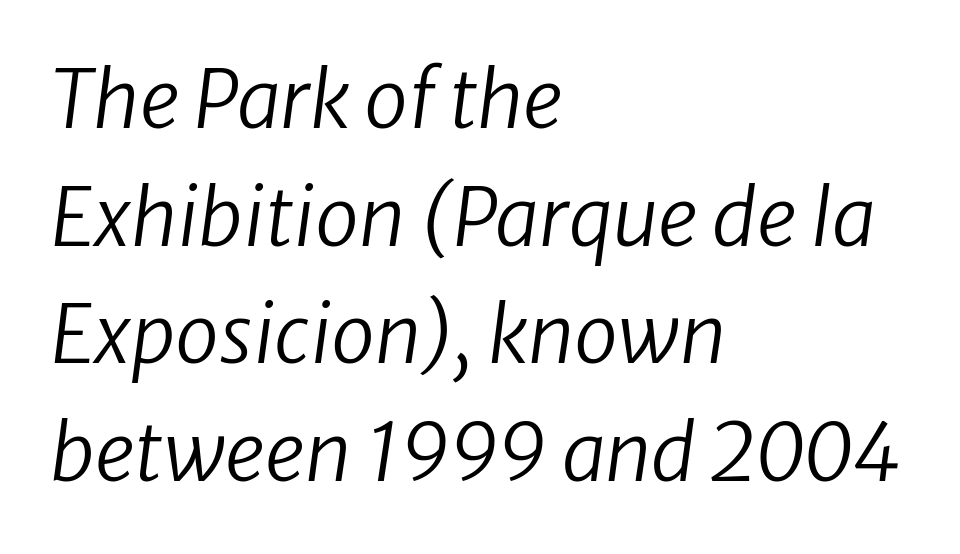
The image shows 79 px regular-weight sans-serif type; set left-aligned, normal line spacing (1.49x), normal letter spacing, not underlined; low stroke contrast and a medium x-height.
